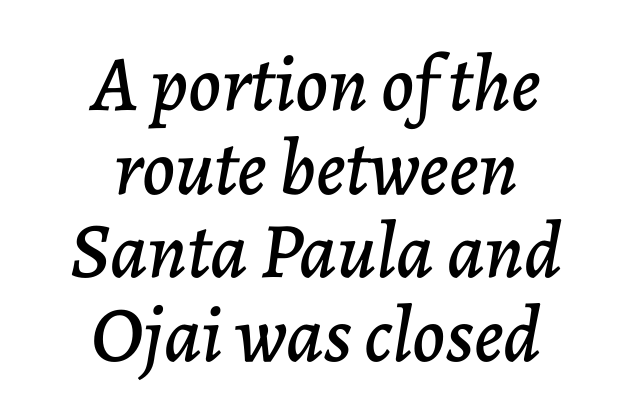
Q: Is the text italic (slanted)? A: Yes, it leans right by about 7 degrees.
Q: Is the text underlined? A: No.
Q: How is the paragraph aligned? A: Centered.
Q: Is the spacing between letters normal or unusually wide? A: Normal.
Q: Is the spacing between lines tight, normal or loose? A: Tight.
Q: Width (condensed, normal, or wide)? A: Normal.
Q: Stroke contrast? A: Low.
Q: x-height? A: Medium.
Q: Monospaced? A: No.
